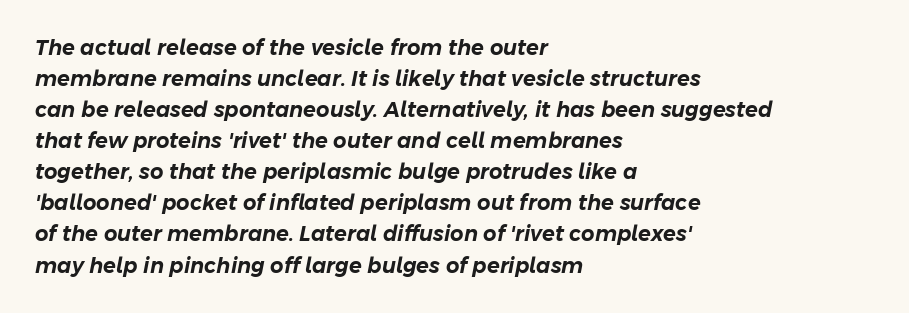
Q: Is the text italic (slanted)? A: Yes, it leans right by about 11 degrees.
Q: Is the text underlined? A: No.
Q: How is the paragraph aligned? A: Left-aligned.
Q: Is the spacing between letters normal or unusually wide? A: Normal.
Q: Is the spacing between lines tight, normal or loose? A: Normal.
